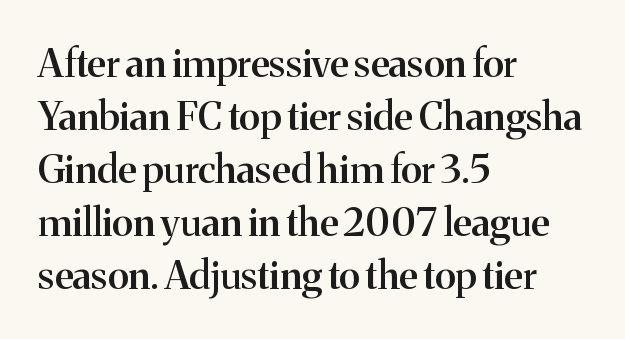
The image shows 39 px semibold serif type, upright; set left-aligned, normal line spacing (1.36x), normal letter spacing, not underlined; medium stroke contrast and a medium x-height.
